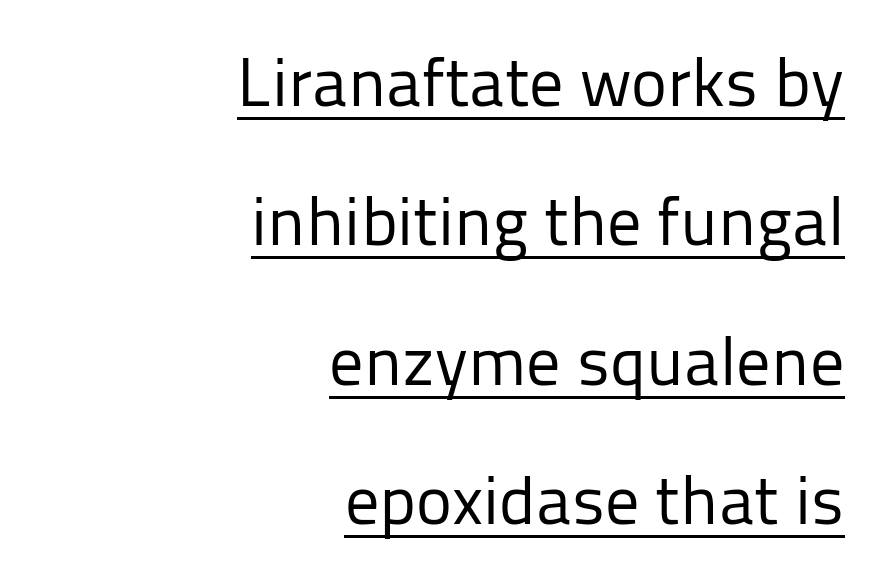
Q: Is the text bold? A: No.
Q: Is the text italic (slanted)? A: No, it is upright.
Q: Is the typeface a serif or a sans-serif typeface? A: Sans-serif.
Q: Is the text underlined? A: Yes.
Q: How is the paragraph aligned? A: Right-aligned.
Q: Is the spacing between letters normal or unusually wide? A: Normal.
Q: Is the spacing between lines tight, normal or loose? A: Loose.
Q: Width (condensed, normal, or wide)? A: Normal.
Q: Stroke contrast? A: Low.
Q: x-height? A: Medium.
Q: Monospaced? A: No.
